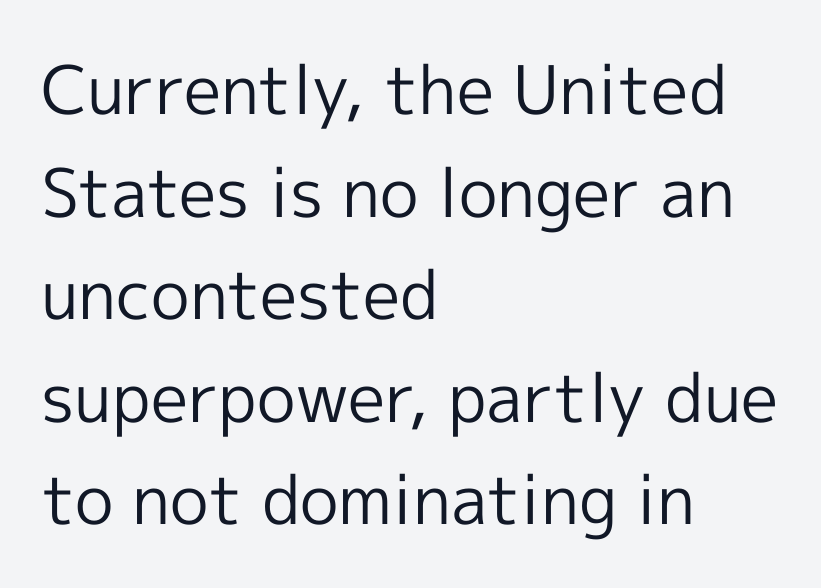
Note the varied advance widths — an 'i' is clearly narrower than an 'm'. In CSS terms this would be text-align: left. The typography opts for an upright posture over an oblique one. Letterform terminals end flat and unadorned throughout the passage. Words appear dense and cohesive because spacing is normal.
